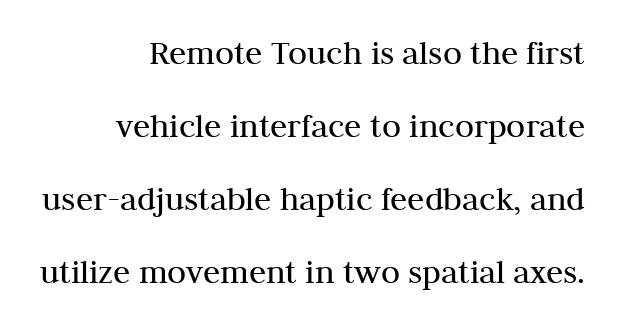
Q: Is the text bold? A: No.
Q: Is the text italic (slanted)? A: No, it is upright.
Q: Is the typeface a serif or a sans-serif typeface? A: Serif.
Q: Is the text underlined? A: No.
Q: How is the paragraph aligned? A: Right-aligned.
Q: Is the spacing between letters normal or unusually wide? A: Normal.
Q: Is the spacing between lines tight, normal or loose? A: Loose.
Q: Width (condensed, normal, or wide)? A: Normal.
Q: Stroke contrast? A: Medium.
Q: x-height? A: Medium.
Q: Monospaced? A: No.
